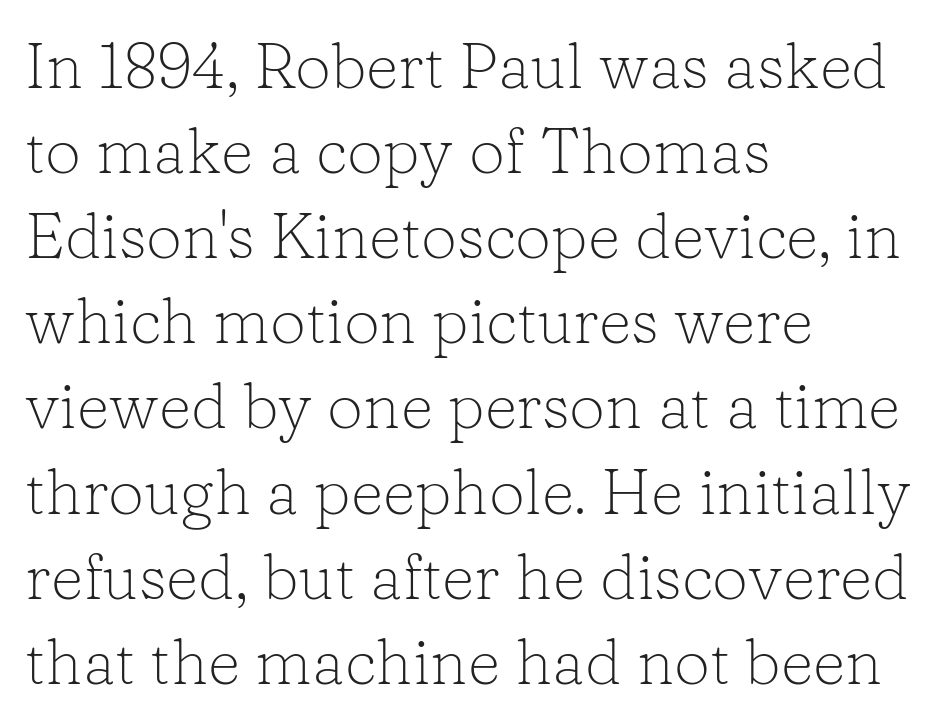
{"serif": "yes", "italic": "no", "bold": "no", "weight": "light", "width": "normal", "stroke_contrast": "low", "x_height": "medium", "monospaced": "no", "underline": "no", "align": "left", "line_spacing": "normal", "line_spacing_ratio": 1.33, "letter_spacing": "normal", "letter_spacing_em": 0.0, "glyph_px": 64}
